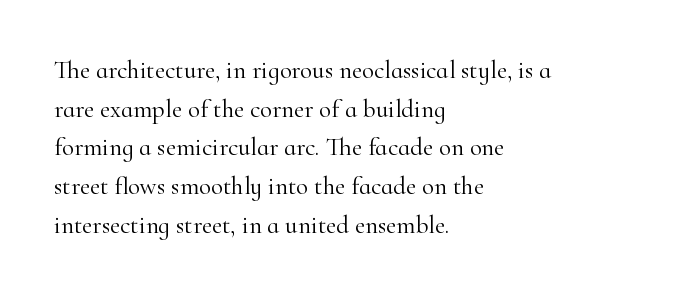
Q: Is the text bold? A: No.
Q: Is the text italic (slanted)? A: No, it is upright.
Q: Is the text underlined? A: No.
Q: How is the paragraph aligned? A: Left-aligned.
Q: Is the spacing between letters normal or unusually wide? A: Normal.
Q: Is the spacing between lines tight, normal or loose? A: Normal.
